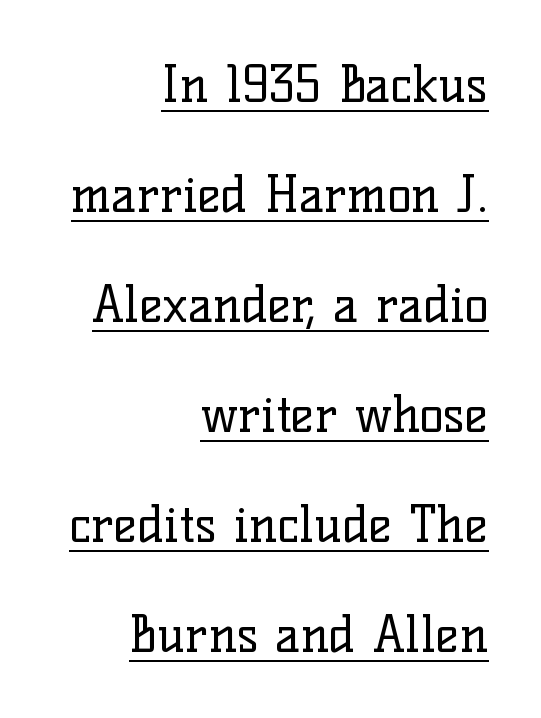
{"serif": "yes", "italic": "no", "bold": "no", "weight": "regular", "width": "normal", "stroke_contrast": "low", "x_height": "medium", "monospaced": "no", "underline": "yes", "align": "right", "line_spacing": "loose", "line_spacing_ratio": 2.2, "letter_spacing": "normal", "letter_spacing_em": 0.0, "glyph_px": 50}
